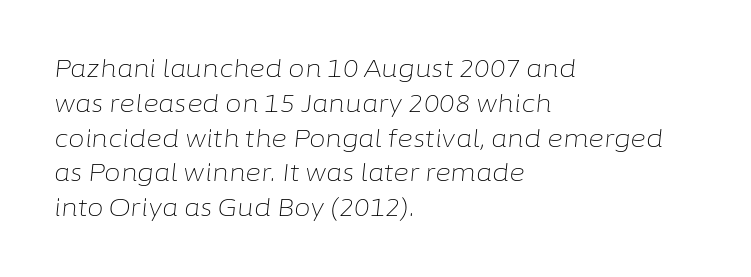
Q: Is the text bold? A: No.
Q: Is the text italic (slanted)? A: Yes, it leans right by about 6 degrees.
Q: Is the text underlined? A: No.
Q: How is the paragraph aligned? A: Left-aligned.
Q: Is the spacing between letters normal or unusually wide? A: Normal.
Q: Is the spacing between lines tight, normal or loose? A: Normal.
